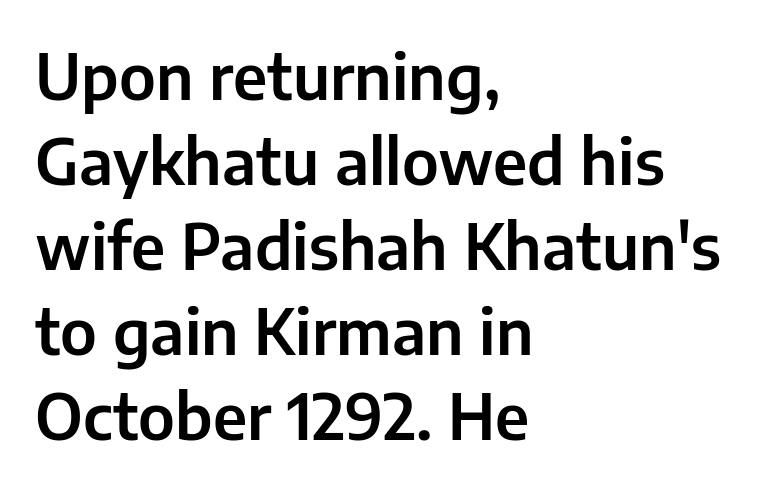
{"serif": "no", "italic": "no", "width": "normal", "stroke_contrast": "low", "x_height": "medium", "monospaced": "no", "underline": "no", "align": "left", "line_spacing": "normal", "line_spacing_ratio": 1.35, "letter_spacing": "normal", "letter_spacing_em": 0.0, "glyph_px": 63}
